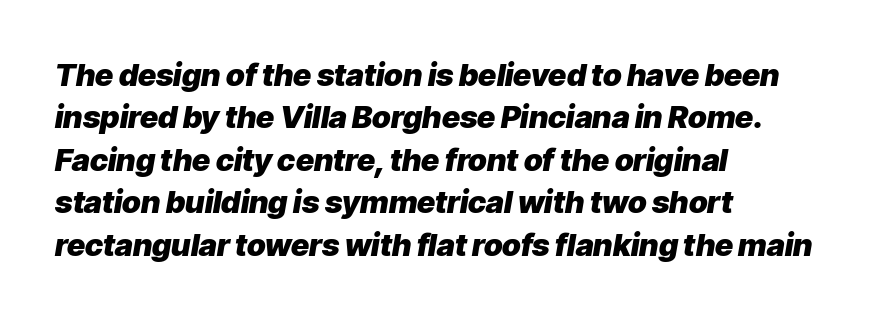
{"italic": "yes", "lean": "right", "slant_degrees": 9, "bold": "yes", "weight": "heavy", "width": "normal", "stroke_contrast": "low", "x_height": "medium", "monospaced": "no", "underline": "no", "align": "left", "line_spacing": "normal", "line_spacing_ratio": 1.37, "letter_spacing": "normal", "letter_spacing_em": 0.0, "glyph_px": 31}
